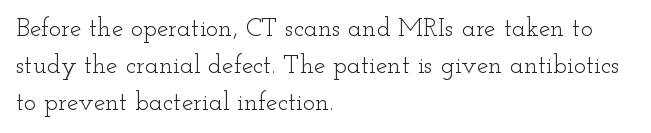
Q: Is the text bold? A: No.
Q: Is the text italic (slanted)? A: No, it is upright.
Q: Is the text underlined? A: No.
Q: How is the paragraph aligned? A: Left-aligned.
Q: Is the spacing between letters normal or unusually wide? A: Normal.
Q: Is the spacing between lines tight, normal or loose? A: Normal.
